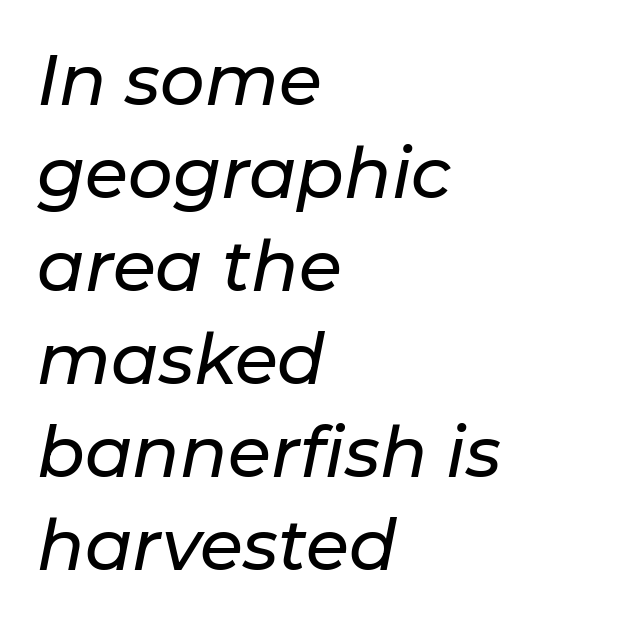
Q: Is the text italic (slanted)? A: Yes, it leans right by about 11 degrees.
Q: Is the text underlined? A: No.
Q: How is the paragraph aligned? A: Left-aligned.
Q: Is the spacing between letters normal or unusually wide? A: Normal.
Q: Is the spacing between lines tight, normal or loose? A: Normal.
Q: Width (condensed, normal, or wide)? A: Normal.
Q: Stroke contrast? A: Low.
Q: x-height? A: Medium.
Q: Monospaced? A: No.
